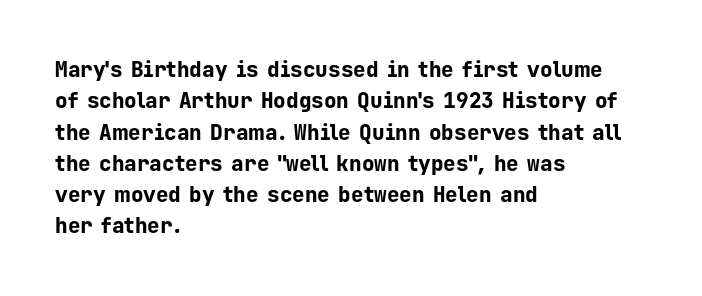
{"italic": "no", "bold": "yes", "underline": "no", "align": "left", "line_spacing": "normal", "line_spacing_ratio": 1.49, "letter_spacing": "normal", "letter_spacing_em": 0.0, "glyph_px": 21}
